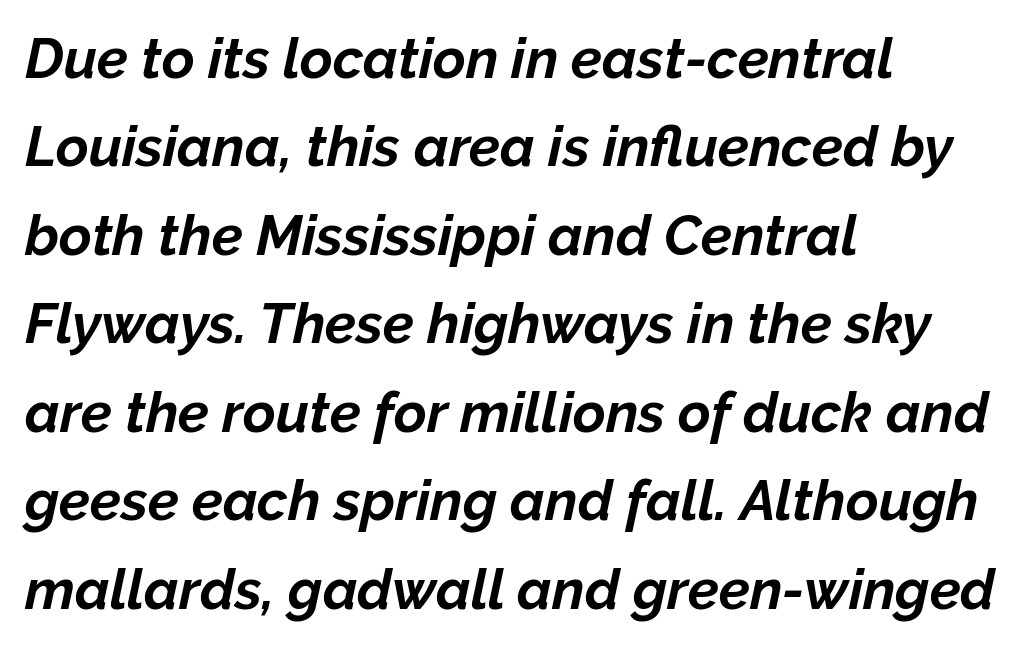
Q: Is the text bold? A: Yes.
Q: Is the text italic (slanted)? A: Yes, it leans right by about 12 degrees.
Q: Is the text underlined? A: No.
Q: How is the paragraph aligned? A: Left-aligned.
Q: Is the spacing between letters normal or unusually wide? A: Normal.
Q: Is the spacing between lines tight, normal or loose? A: Normal.
Q: Width (condensed, normal, or wide)? A: Normal.
Q: Stroke contrast? A: Low.
Q: x-height? A: Medium.
Q: Monospaced? A: No.
